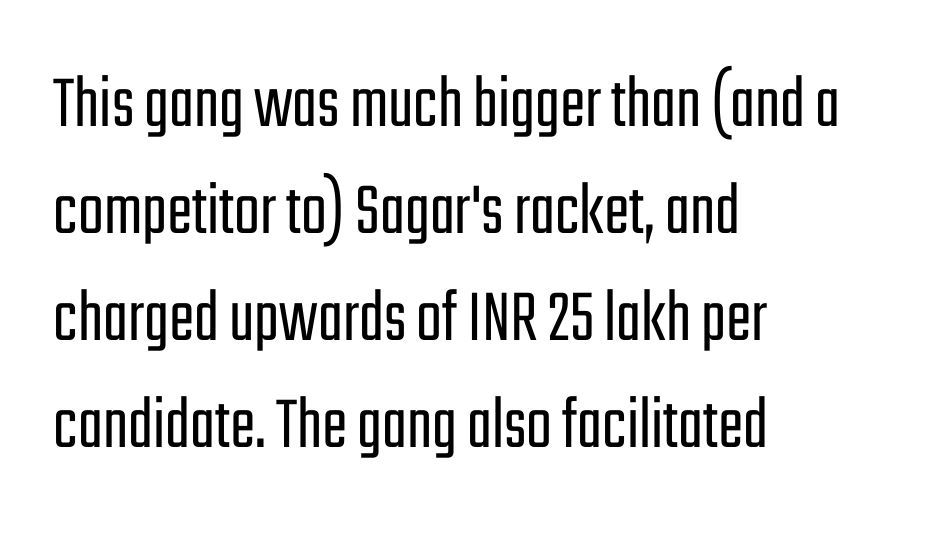
{"serif": "no", "italic": "no", "bold": "no", "weight": "light", "width": "condensed", "stroke_contrast": "low", "x_height": "medium", "monospaced": "no", "underline": "no", "align": "left", "line_spacing": "normal", "line_spacing_ratio": 1.41, "letter_spacing": "normal", "letter_spacing_em": 0.0, "glyph_px": 76}
